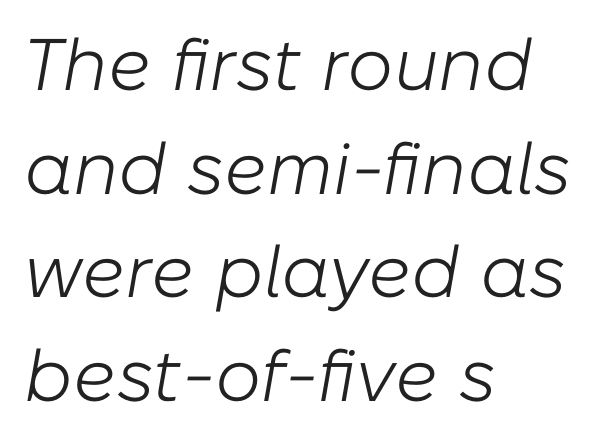
The image shows 73 px light type, italic (leaning right); set left-aligned, normal line spacing (1.42x), normal letter spacing, not underlined; low stroke contrast and a medium x-height.
